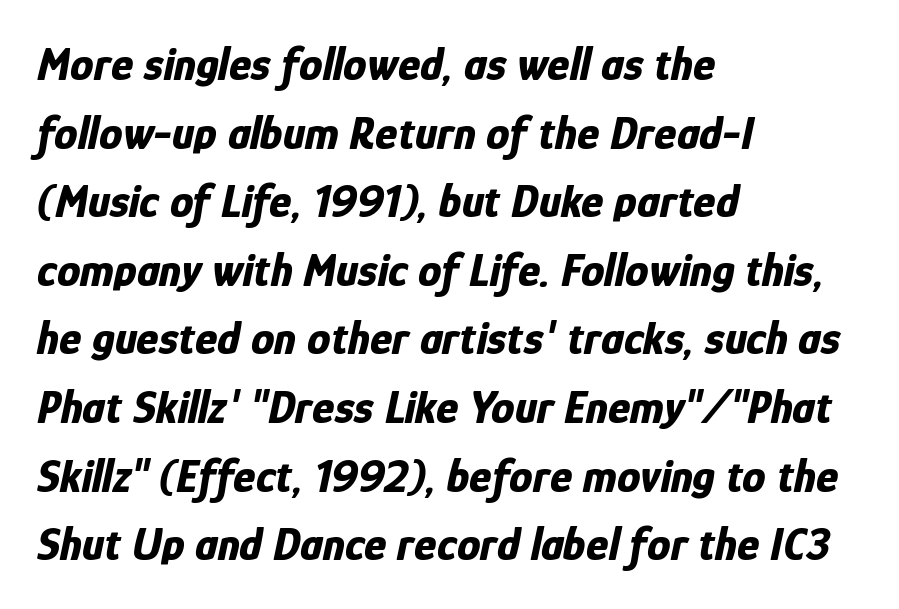
The image shows 47 px bold, condensed type, italic (leaning right); set left-aligned, normal line spacing (1.46x), normal letter spacing, not underlined; low stroke contrast and a medium x-height.
